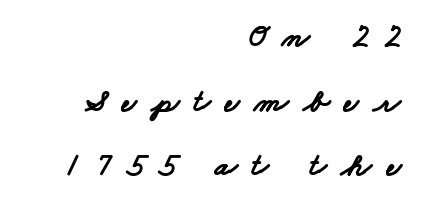
{"serif": "no", "bold": "yes", "weight": "bold", "width": "wide", "stroke_contrast": "low", "x_height": "small", "monospaced": "no", "underline": "no", "align": "right", "line_spacing": "loose", "line_spacing_ratio": 2.02, "letter_spacing": "wide", "letter_spacing_em": 0.45, "glyph_px": 32}
